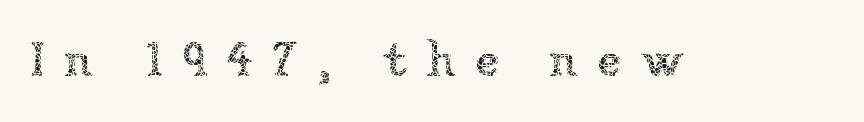
{"italic": "no", "bold": "no", "weight": "thin", "width": "normal", "stroke_contrast": "low", "x_height": "medium", "monospaced": "no", "underline": "no", "letter_spacing": "wide", "letter_spacing_em": 0.4, "glyph_px": 48}
